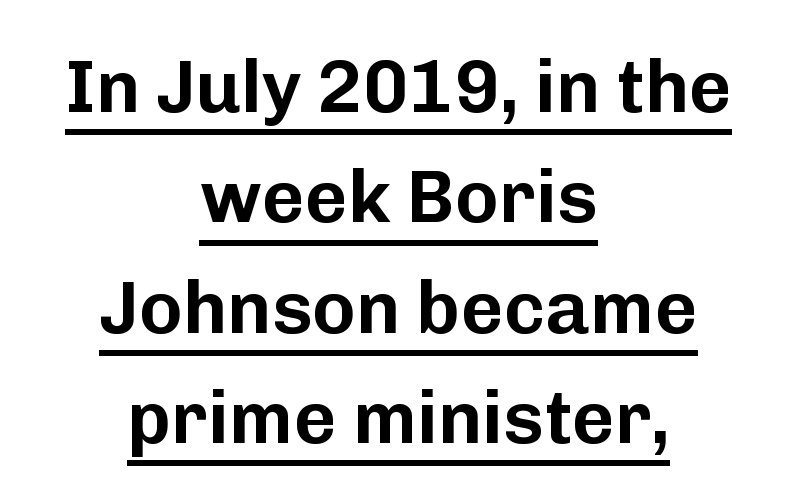
The image shows 74 px sans-serif type, upright; set centered, normal line spacing (1.49x), normal letter spacing, underlined; low stroke contrast and a medium x-height.
